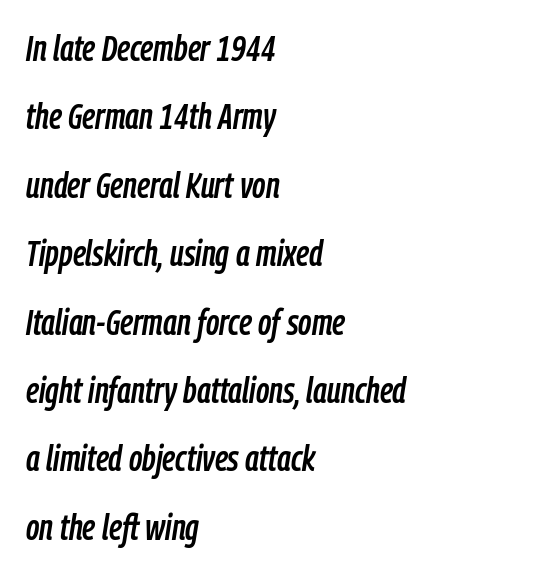
{"italic": "yes", "lean": "right", "slant_degrees": 9, "width": "condensed", "stroke_contrast": "low", "x_height": "medium", "monospaced": "no", "underline": "no", "align": "left", "line_spacing": "loose", "line_spacing_ratio": 1.9, "letter_spacing": "normal", "letter_spacing_em": 0.0, "glyph_px": 36}
